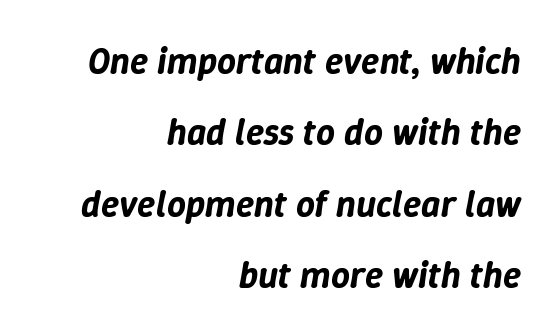
{"italic": "yes", "lean": "right", "slant_degrees": 9, "width": "normal", "stroke_contrast": "low", "x_height": "medium", "monospaced": "no", "underline": "no", "align": "right", "line_spacing": "loose", "line_spacing_ratio": 1.93, "letter_spacing": "normal", "letter_spacing_em": 0.0, "glyph_px": 37}
